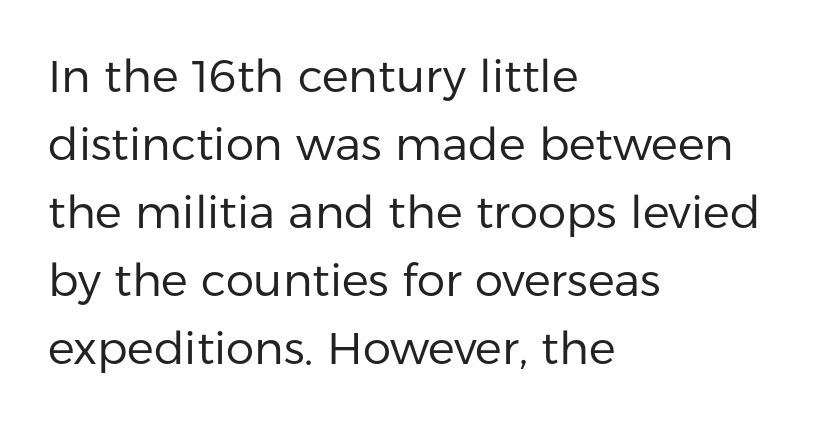
Q: Is the text bold? A: No.
Q: Is the text italic (slanted)? A: No, it is upright.
Q: Is the typeface a serif or a sans-serif typeface? A: Sans-serif.
Q: Is the text underlined? A: No.
Q: How is the paragraph aligned? A: Left-aligned.
Q: Is the spacing between letters normal or unusually wide? A: Normal.
Q: Is the spacing between lines tight, normal or loose? A: Normal.
Q: Width (condensed, normal, or wide)? A: Normal.
Q: Stroke contrast? A: Low.
Q: x-height? A: Medium.
Q: Monospaced? A: No.
